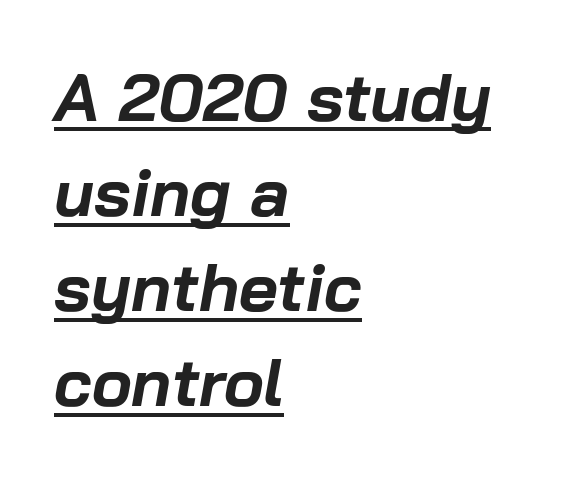
{"italic": "yes", "lean": "right", "slant_degrees": 10, "bold": "yes", "weight": "bold", "width": "normal", "stroke_contrast": "low", "x_height": "medium", "monospaced": "no", "underline": "yes", "align": "left", "line_spacing": "normal", "line_spacing_ratio": 1.42, "letter_spacing": "normal", "letter_spacing_em": 0.0, "glyph_px": 67}
